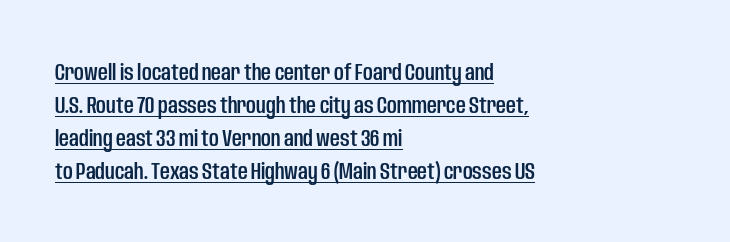
{"italic": "no", "underline": "yes", "align": "left", "line_spacing": "normal", "line_spacing_ratio": 1.38, "letter_spacing": "normal", "letter_spacing_em": 0.0, "glyph_px": 24}
